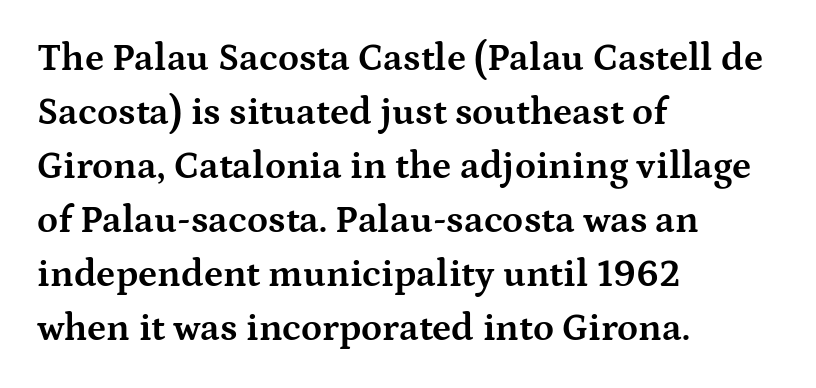
One-word summary of the alignment: left. This rendering features lettering with no underline. These lines are rendered in a variable-pitch font. Examine the stroke ends and you'll spot serifs. Style check: upright.
